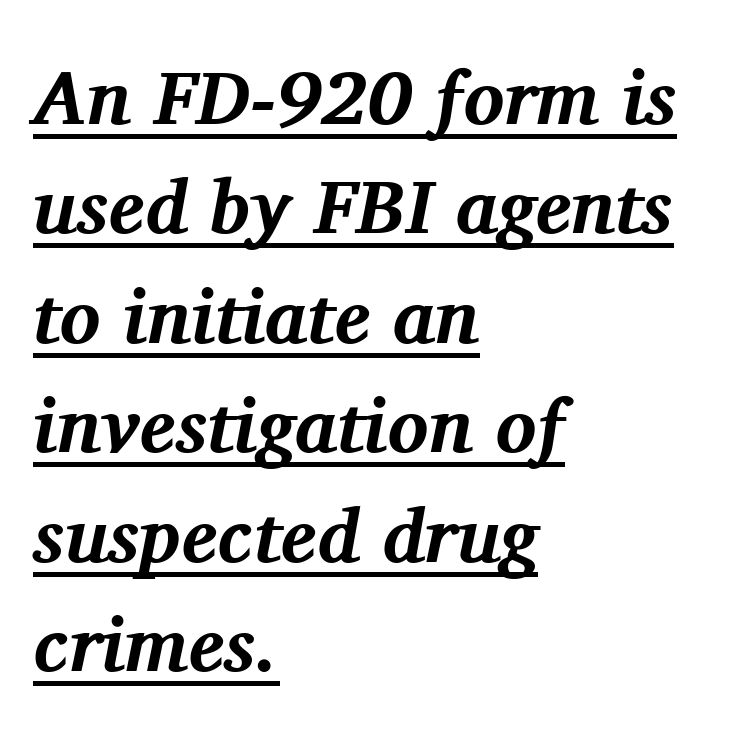
The image shows 76 px bold serif type, italic (leaning right); set left-aligned, normal line spacing (1.44x), normal letter spacing, underlined; medium stroke contrast and a medium x-height.
